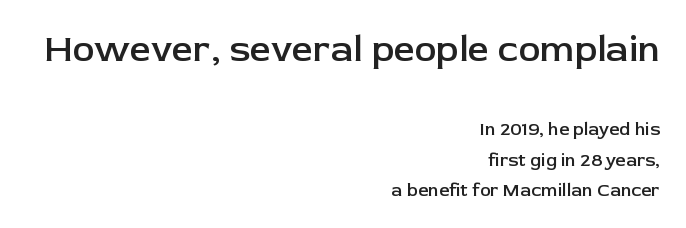
Q: Is the text bold? A: Semi-bold.
Q: Is the text italic (slanted)? A: No, it is upright.
Q: Is the typeface a serif or a sans-serif typeface? A: Sans-serif.
Q: Is the text underlined? A: No.
Q: How is the paragraph aligned? A: Right-aligned.
Q: Is the spacing between letters normal or unusually wide? A: Normal.
Q: Is the spacing between lines tight, normal or loose? A: Normal.
Q: Which block of text is set in a larger size, the first (top) or the second (bottom)? A: The first (top) one.
Q: Width (condensed, normal, or wide)? A: Normal.
Q: Stroke contrast? A: Low.
Q: x-height? A: Medium.
Q: Monospaced? A: No.
